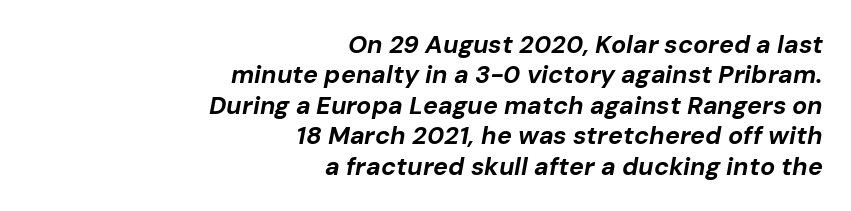
Q: Is the text bold? A: Yes.
Q: Is the text italic (slanted)? A: Yes, it leans right by about 10 degrees.
Q: Is the text underlined? A: No.
Q: How is the paragraph aligned? A: Right-aligned.
Q: Is the spacing between letters normal or unusually wide? A: Normal.
